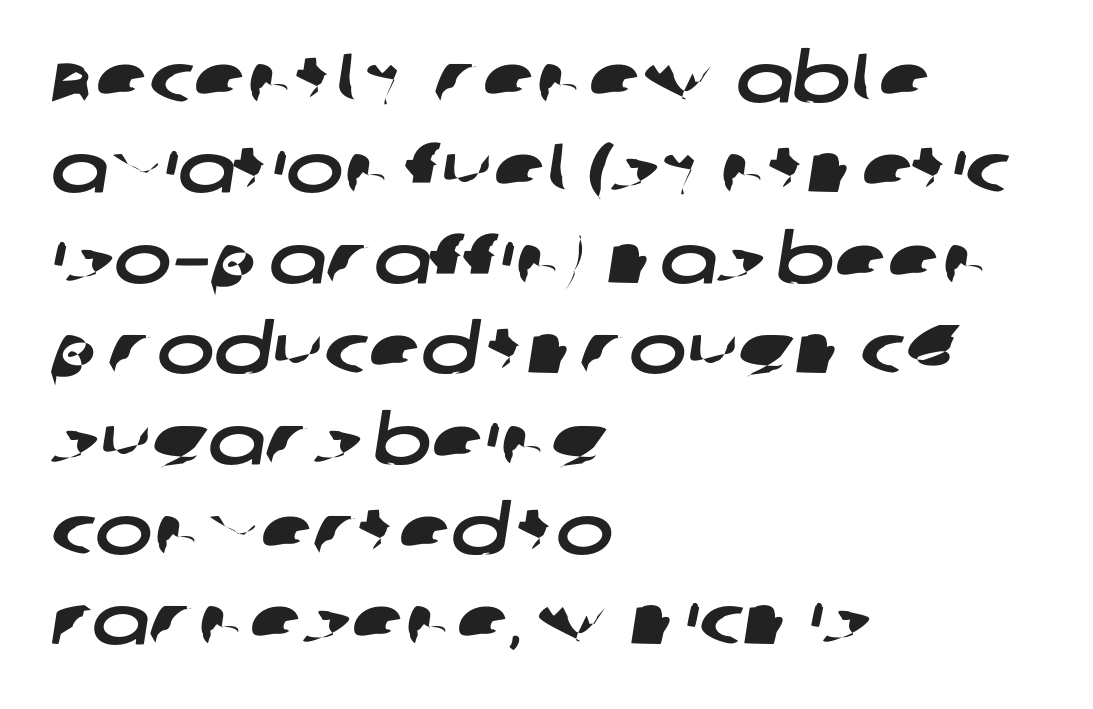
{"serif": "no", "width": "wide", "stroke_contrast": "low", "x_height": "large", "monospaced": "no", "underline": "no", "align": "left", "line_spacing": "normal", "line_spacing_ratio": 1.31, "letter_spacing": "normal", "letter_spacing_em": 0.0, "glyph_px": 69}
